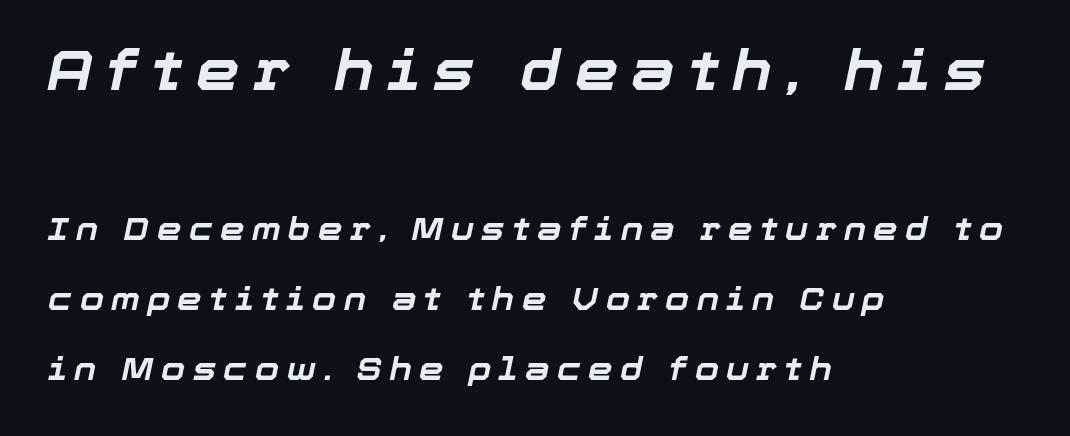
{"italic": "yes", "lean": "right", "slant_degrees": 12, "bold": "yes", "weight": "bold", "width": "normal", "stroke_contrast": "low", "x_height": "medium", "monospaced": "no", "underline": "no", "align": "left", "line_spacing": "loose", "line_spacing_ratio": 2.26, "letter_spacing": "wide", "letter_spacing_em": 0.24, "larger_block": "first", "size_ratio": 1.77, "glyph_px": 55}
